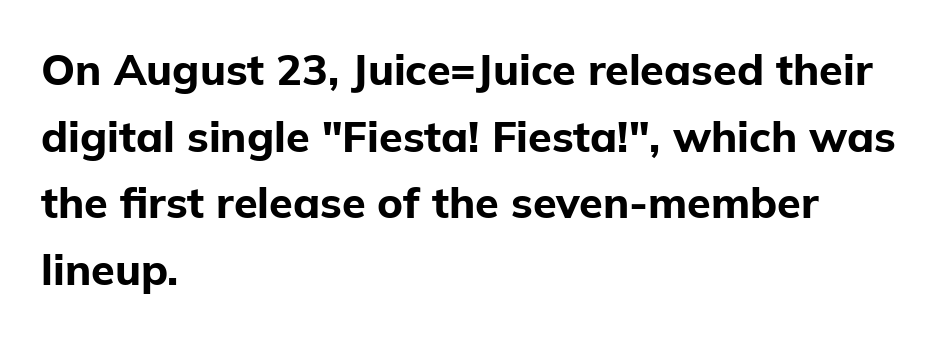
Heft: maximum for text — a bold. Honestly, the row spacing looks completely unremarkable. Clear beneath every line of the passage. The specimen reads as upright at a glance. This is sans-serif lettering, the kind often seen on screens and signage. The rag falls on the right side of this text block.
